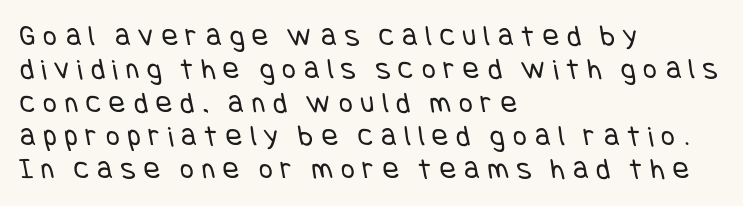
{"serif": "no", "bold": "no", "weight": "regular", "width": "condensed", "stroke_contrast": "low", "x_height": "large", "underline": "no", "align": "left", "line_spacing": "tight", "line_spacing_ratio": 1.11, "letter_spacing": "wide", "letter_spacing_em": 0.27, "glyph_px": 30}
